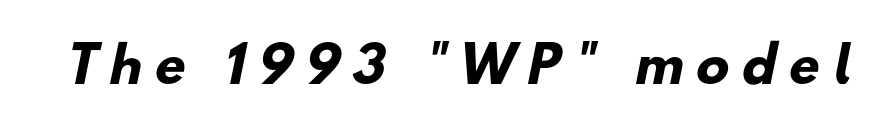
{"serif": "no", "bold": "yes", "weight": "heavy", "width": "normal", "stroke_contrast": "low", "x_height": "small", "monospaced": "no", "underline": "no", "letter_spacing": "wide", "letter_spacing_em": 0.27, "glyph_px": 49}
